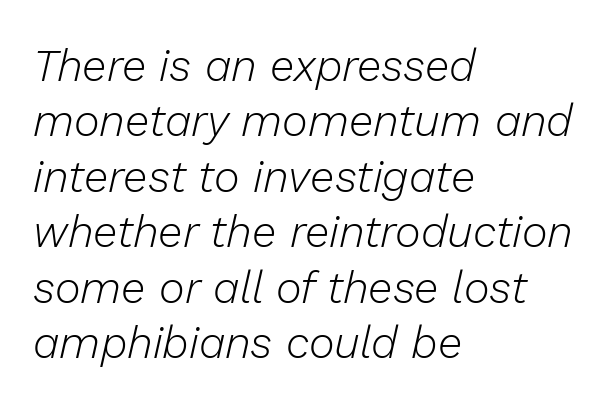
The image shows 44 px light type, italic (leaning right); set left-aligned, normal line spacing (1.26x), normal letter spacing, not underlined; low stroke contrast and a medium x-height.
